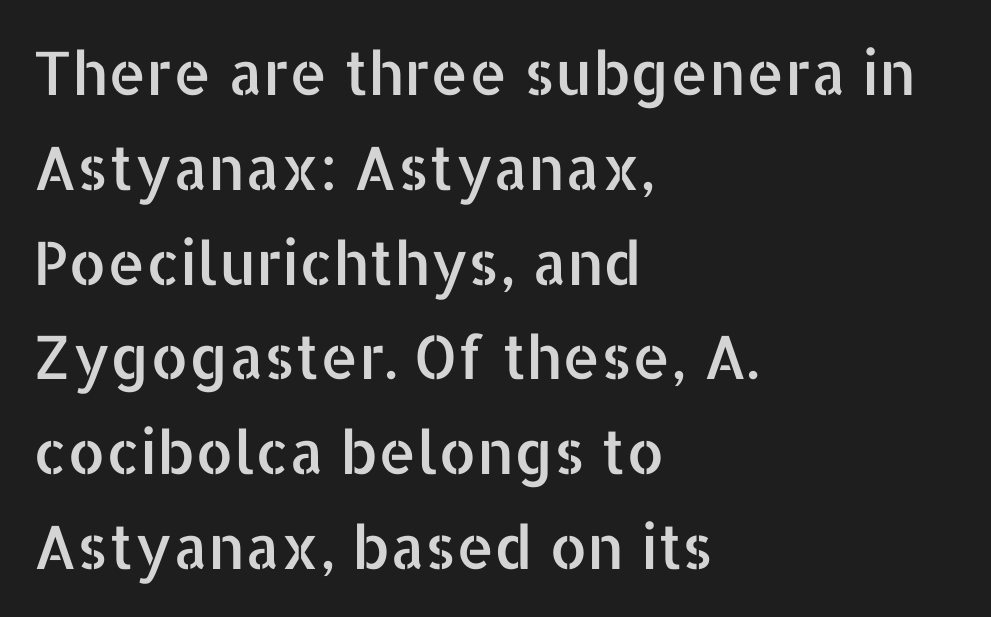
A normal amount of white space separates one row of letters from the next. Plain, unruled lines of type. The letters carry no serifs — their stems end cleanly without finishing strokes. The letters stand upright; this is a roman face.
